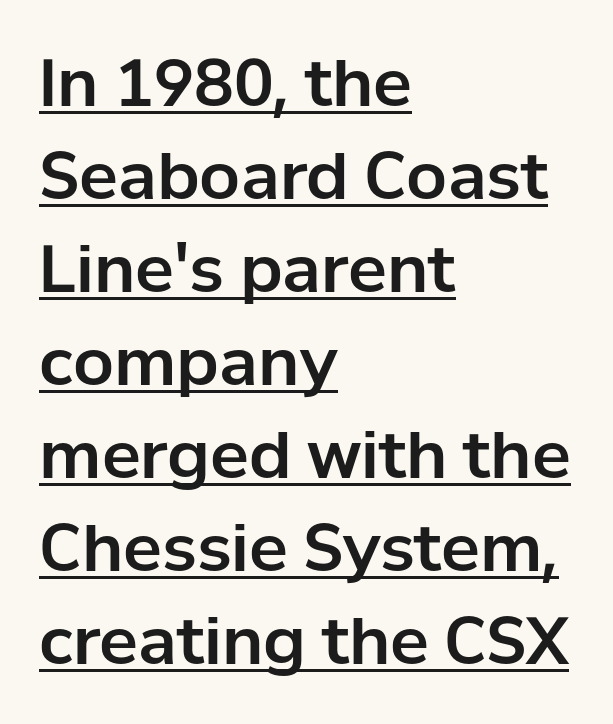
{"serif": "no", "italic": "no", "width": "normal", "stroke_contrast": "low", "x_height": "medium", "monospaced": "no", "underline": "yes", "align": "left", "line_spacing": "normal", "line_spacing_ratio": 1.43, "letter_spacing": "normal", "letter_spacing_em": 0.0, "glyph_px": 65}
